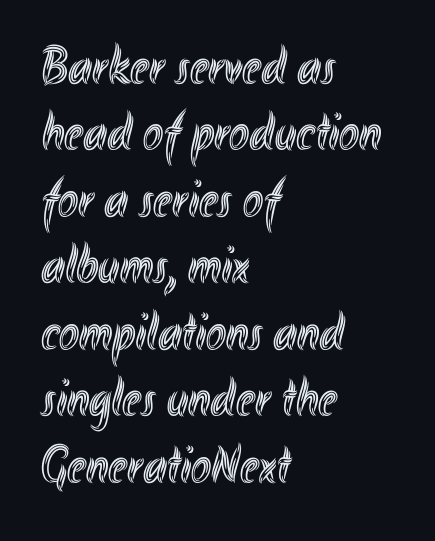
Q: Is the text italic (slanted)? A: Yes.
Q: Is the text underlined? A: No.
Q: How is the paragraph aligned? A: Left-aligned.
Q: Is the spacing between letters normal or unusually wide? A: Normal.
Q: Width (condensed, normal, or wide)? A: Condensed.
Q: x-height? A: Small.
Q: Monospaced? A: No.
